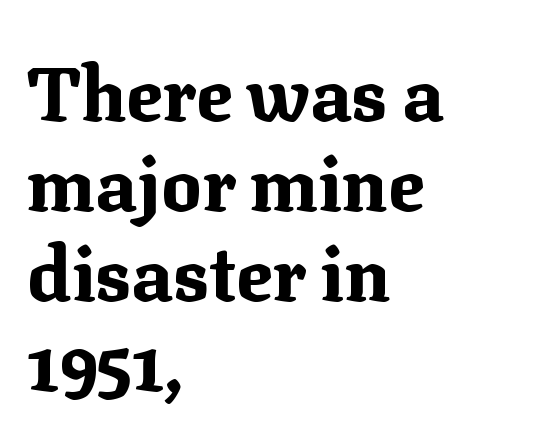
The image shows 75 px bold serif type, upright; set left-aligned, line spacing 1.2x, normal letter spacing, not underlined; medium stroke contrast and a medium x-height.
